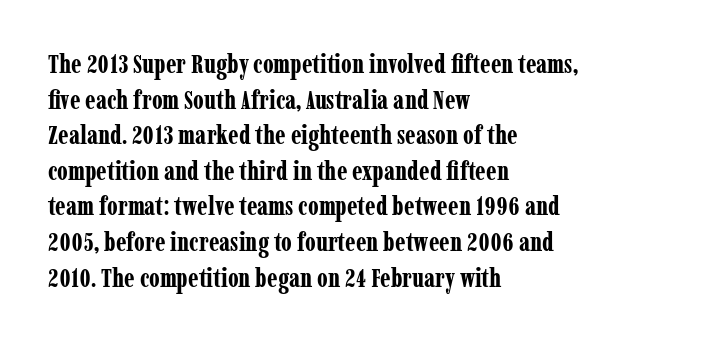
Q: Is the text bold? A: Yes.
Q: Is the text italic (slanted)? A: No, it is upright.
Q: Is the text underlined? A: No.
Q: How is the paragraph aligned? A: Left-aligned.
Q: Is the spacing between letters normal or unusually wide? A: Normal.
Q: Is the spacing between lines tight, normal or loose? A: Normal.
